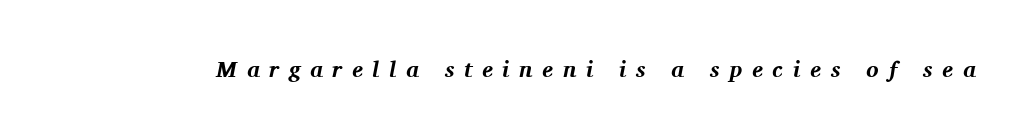
Q: Is the text bold? A: Yes.
Q: Is the text italic (slanted)? A: Yes, it leans right by about 11 degrees.
Q: Is the text underlined? A: No.
Q: Is the spacing between letters normal or unusually wide? A: Unusually wide.
